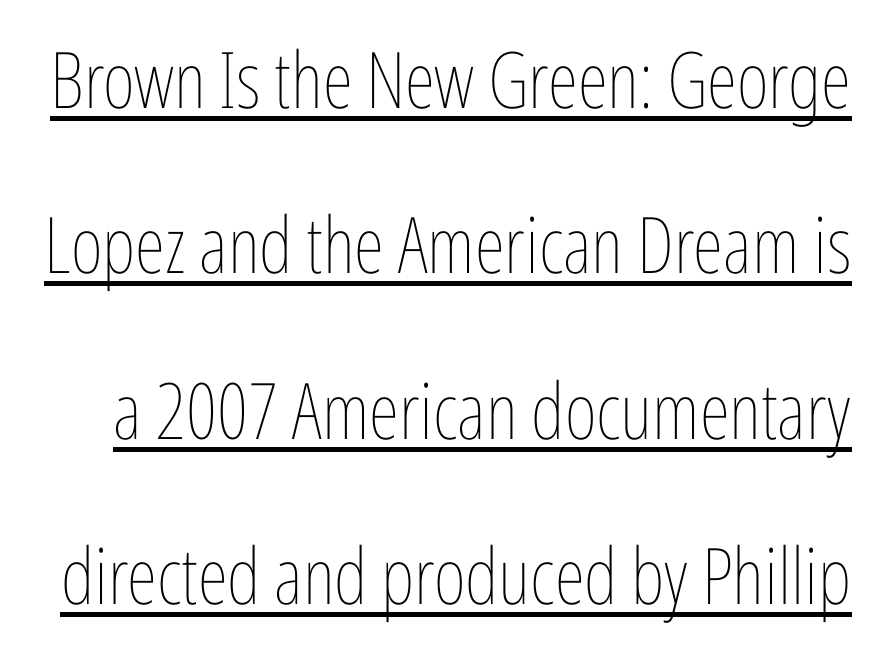
{"italic": "no", "bold": "no", "weight": "thin", "width": "condensed", "stroke_contrast": "low", "x_height": "medium", "monospaced": "no", "underline": "yes", "line_spacing": "loose", "line_spacing_ratio": 2.12, "letter_spacing": "normal", "letter_spacing_em": 0.0, "glyph_px": 78}
